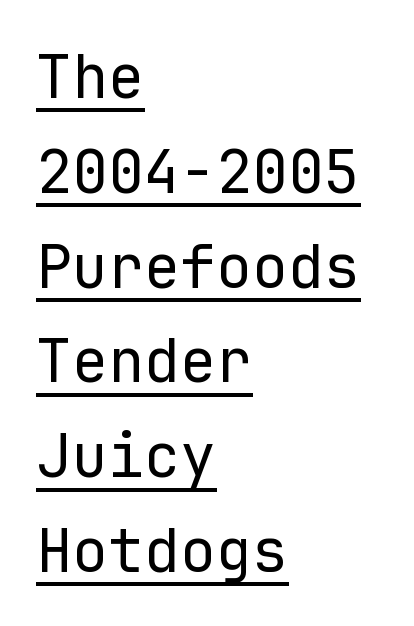
Q: Is the text bold? A: No.
Q: Is the text italic (slanted)? A: No, it is upright.
Q: Is the typeface a serif or a sans-serif typeface? A: Sans-serif.
Q: Is the text underlined? A: Yes.
Q: How is the paragraph aligned? A: Left-aligned.
Q: Is the spacing between letters normal or unusually wide? A: Normal.
Q: Is the spacing between lines tight, normal or loose? A: Normal.
Q: Width (condensed, normal, or wide)? A: Normal.
Q: Stroke contrast? A: Low.
Q: x-height? A: Medium.
Q: Monospaced? A: Yes.
